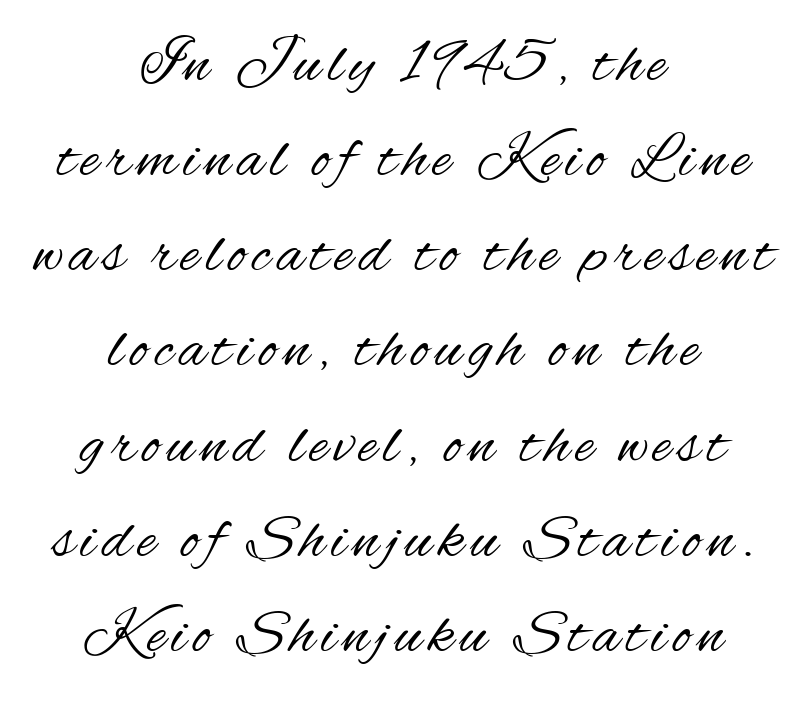
{"serif": "no", "bold": "no", "weight": "regular", "width": "condensed", "stroke_contrast": "medium", "x_height": "small", "monospaced": "no", "underline": "no", "align": "center", "line_spacing": "normal", "line_spacing_ratio": 1.51, "glyph_px": 63}
